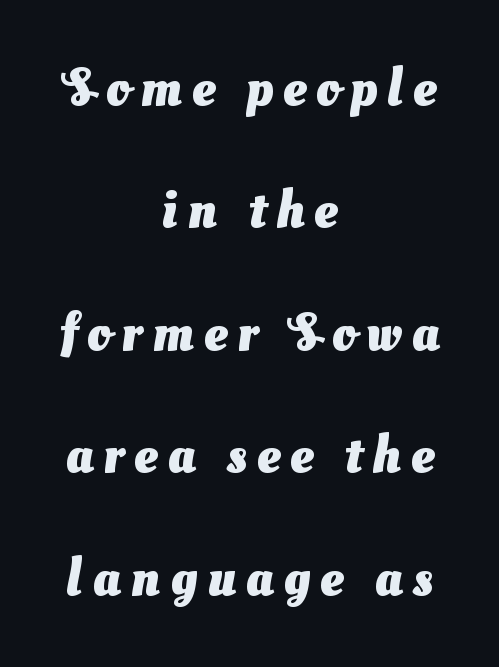
The image shows 53 px heavy sans-serif type; set centered, loose line spacing (2.31x), not underlined; medium stroke contrast and a small x-height.
